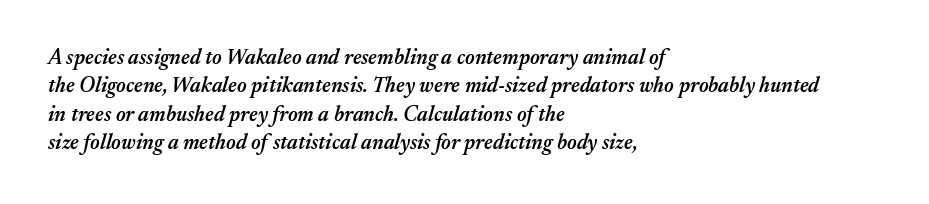
The image shows 21 px text type, italic (leaning right); set left-aligned, normal line spacing (1.35x), normal letter spacing, not underlined.
